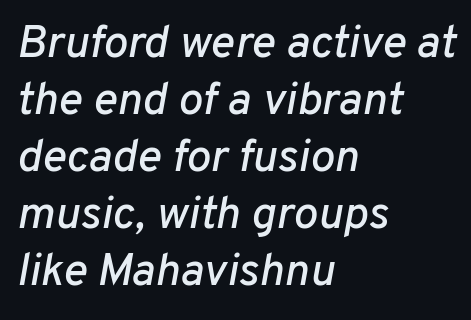
Q: Is the text italic (slanted)? A: Yes, it leans right by about 10 degrees.
Q: Is the text underlined? A: No.
Q: How is the paragraph aligned? A: Left-aligned.
Q: Is the spacing between letters normal or unusually wide? A: Normal.
Q: Width (condensed, normal, or wide)? A: Normal.
Q: Stroke contrast? A: Low.
Q: x-height? A: Medium.
Q: Monospaced? A: No.
